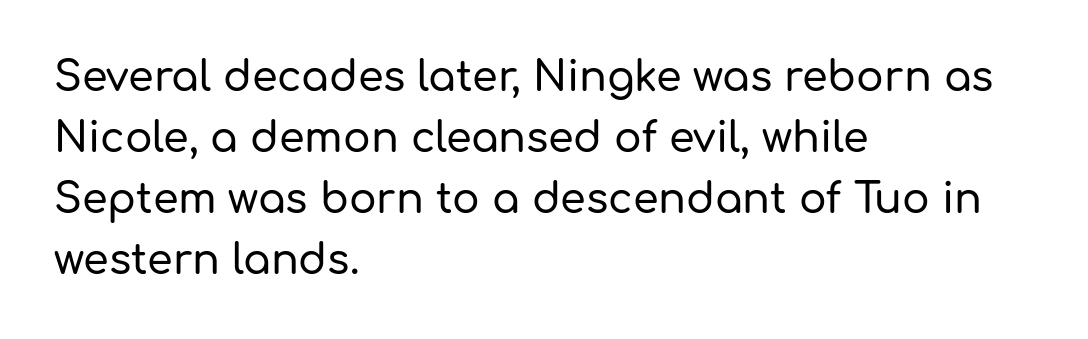
The image shows 41 px sans-serif type, upright; set left-aligned, normal line spacing (1.49x), normal letter spacing, not underlined; low stroke contrast and a medium x-height.
